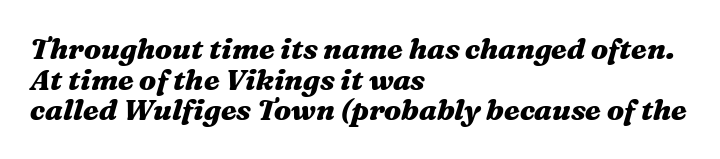
Line spacing here is tight. Is the block centered? No — it sits flush against the left margin. Varying glyph widths throughout — classic text-font behaviour. Look at the tracking — it's just the regular setting, nothing added.
